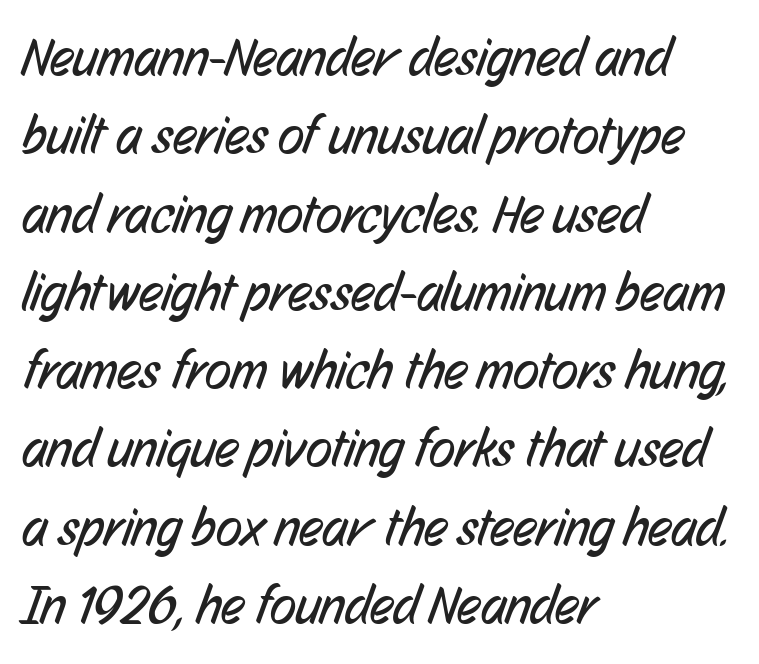
The image shows 54 px regular-weight, condensed sans-serif type; set left-aligned, normal line spacing (1.45x), normal letter spacing, not underlined; low stroke contrast and a medium x-height.
